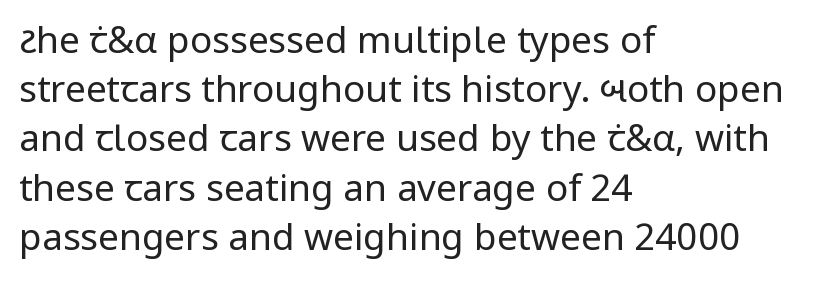
Q: Is the text bold? A: No.
Q: Is the text italic (slanted)? A: No, it is upright.
Q: Is the typeface a serif or a sans-serif typeface? A: Sans-serif.
Q: Is the text underlined? A: No.
Q: How is the paragraph aligned? A: Left-aligned.
Q: Is the spacing between letters normal or unusually wide? A: Normal.
Q: Is the spacing between lines tight, normal or loose? A: Normal.
Q: Width (condensed, normal, or wide)? A: Normal.
Q: Stroke contrast? A: Low.
Q: x-height? A: Medium.
Q: Monospaced? A: No.
